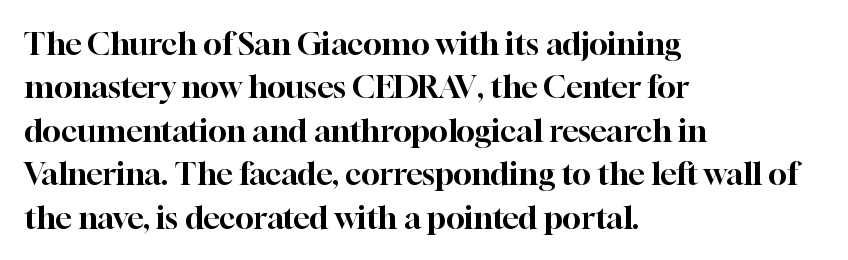
{"serif": "yes", "italic": "no", "width": "normal", "stroke_contrast": "high", "x_height": "medium", "monospaced": "no", "underline": "no", "align": "left", "line_spacing": "normal", "line_spacing_ratio": 1.4, "letter_spacing": "normal", "letter_spacing_em": 0.0, "glyph_px": 31}
